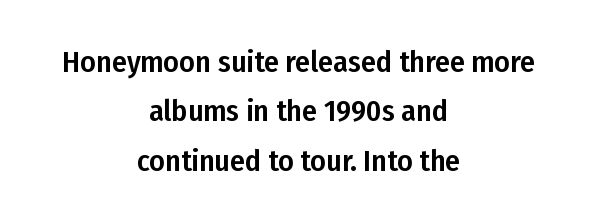
Q: Is the text italic (slanted)? A: No, it is upright.
Q: Is the typeface a serif or a sans-serif typeface? A: Sans-serif.
Q: Is the text underlined? A: No.
Q: How is the paragraph aligned? A: Centered.
Q: Is the spacing between letters normal or unusually wide? A: Normal.
Q: Is the spacing between lines tight, normal or loose? A: Normal.
Q: Width (condensed, normal, or wide)? A: Condensed.
Q: Stroke contrast? A: Low.
Q: x-height? A: Medium.
Q: Monospaced? A: No.
